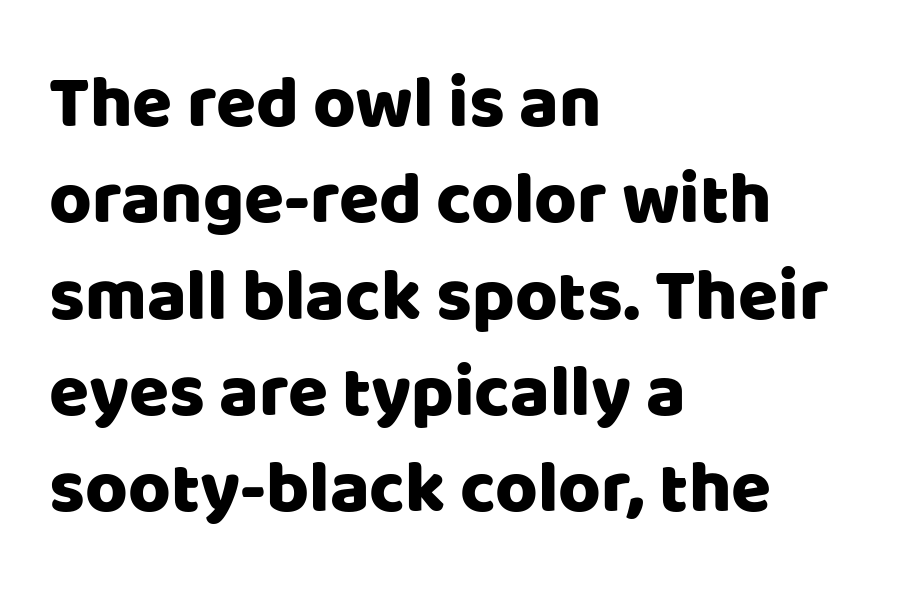
The image shows 73 px sans-serif type, upright; set left-aligned, normal line spacing (1.32x), normal letter spacing, not underlined; low stroke contrast and a large x-height.
